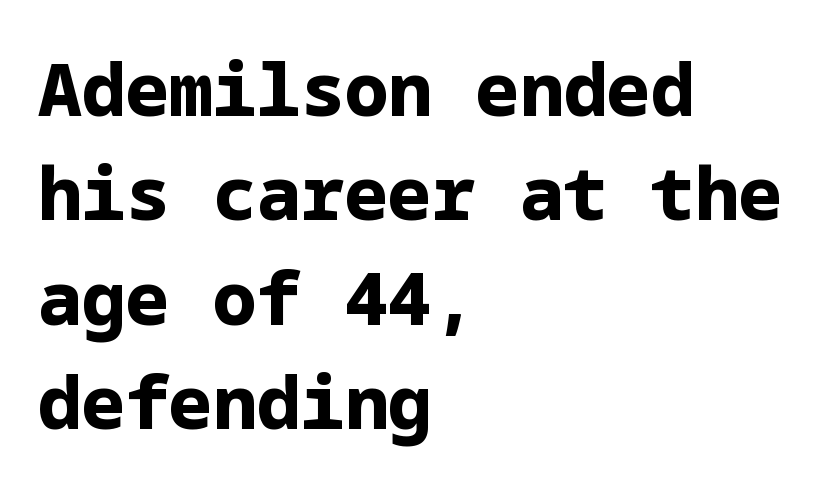
Posture: upright roman. The compositor pushed each line to the left boundary. Check the space under the baseline: it is left empty. Does the type have serifs? No, each stem ends abruptly.
